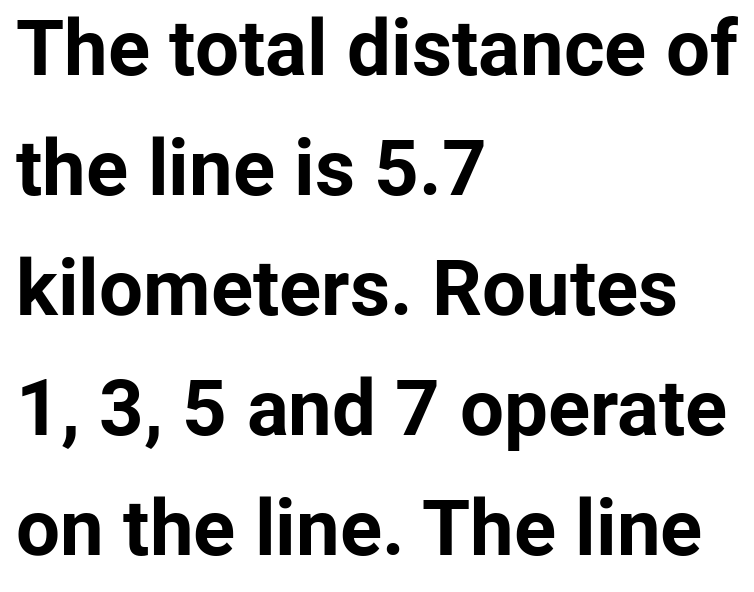
Tracking here is standard; glyphs follow each other at the usual distance. Proportional: the letters do not fall into vertical columns. Stroke terminals: plain, sans-serif. Lines of text with bare space underneath. The letters stand straight up with perfectly vertical stems. Horizontal alignment here is leftward, the default for most running prose.
